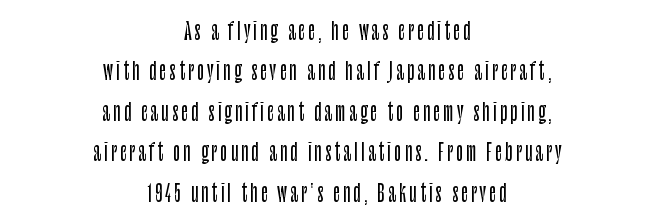
The image shows 23 px text type, upright; set centered, line spacing 1.76x, not underlined.
